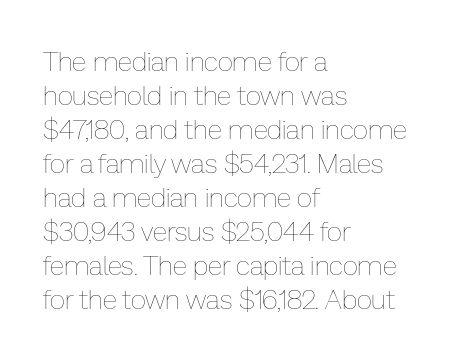
Vertically, the passage feels balanced, rows spaced as you'd expect. The strip under each line holds only bare page. Weight: in the light-to-regular range. Glyph-to-glyph distance matches everyday printed text.
